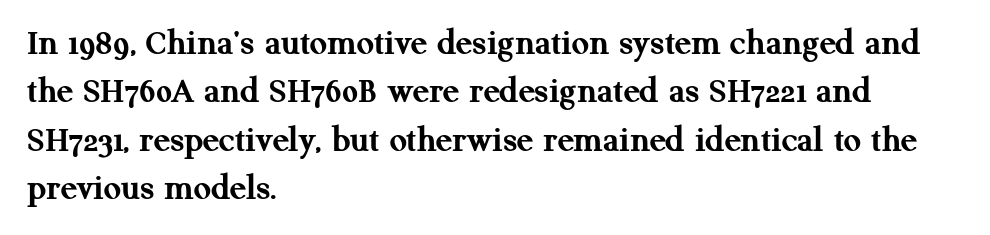
Proportional: the letters do not fall into vertical columns. The glyphs in this specimen are seriffed. Every row of glyphs begins at an identical x-position on the left. Quick note: not italic, upright. Nobody touched the tracking dial on this one. These lines sit exactly where default settings would place them.
